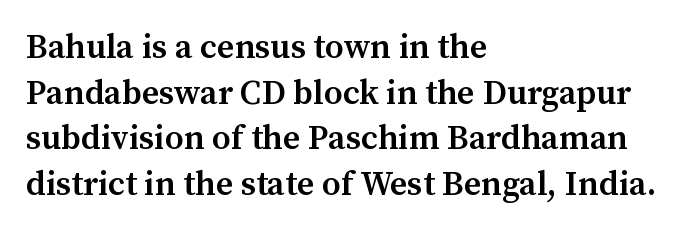
{"serif": "yes", "italic": "no", "bold": "semi", "weight": "semibold", "width": "normal", "stroke_contrast": "medium", "x_height": "medium", "monospaced": "no", "underline": "no", "align": "left", "line_spacing": "normal", "line_spacing_ratio": 1.34, "letter_spacing": "normal", "letter_spacing_em": 0.0, "glyph_px": 34}
